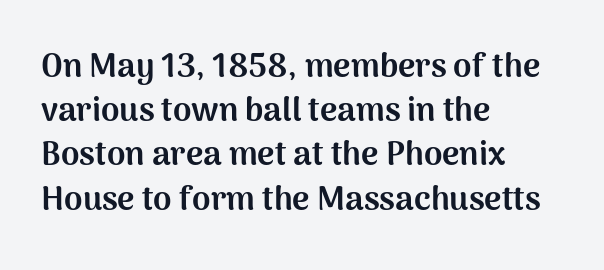
Q: Is the text bold? A: Yes.
Q: Is the text italic (slanted)? A: No, it is upright.
Q: Is the typeface a serif or a sans-serif typeface? A: Sans-serif.
Q: Is the text underlined? A: No.
Q: How is the paragraph aligned? A: Left-aligned.
Q: Is the spacing between letters normal or unusually wide? A: Normal.
Q: Is the spacing between lines tight, normal or loose? A: Normal.
Q: Width (condensed, normal, or wide)? A: Normal.
Q: Stroke contrast? A: Medium.
Q: x-height? A: Medium.
Q: Monospaced? A: No.
